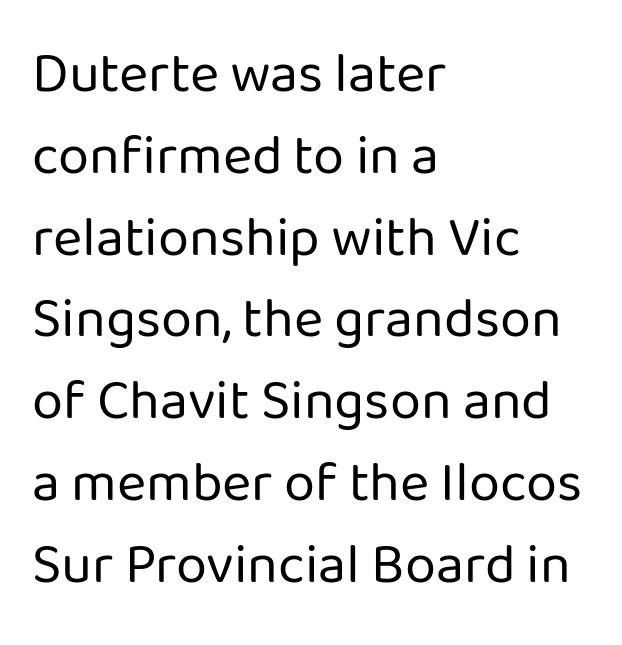
This rendering employs a face without finishing strokes, i.e., a sans-serif. A typesetter would call this proportional, since set widths differ per character. Rendered with straight, roman letterforms. Between one letter and the next there's only the usual sliver of space.
